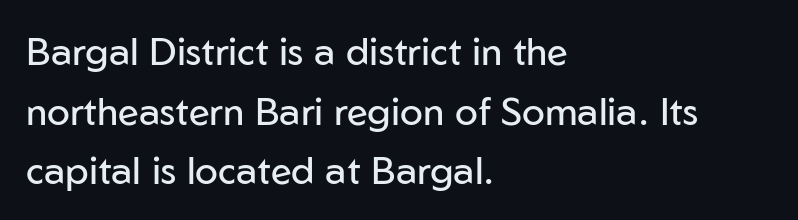
{"serif": "no", "italic": "no", "bold": "no", "weight": "regular", "width": "normal", "stroke_contrast": "low", "x_height": "medium", "monospaced": "no", "underline": "no", "align": "left", "line_spacing": "normal", "line_spacing_ratio": 1.57, "letter_spacing": "normal", "letter_spacing_em": 0.0, "glyph_px": 38}
